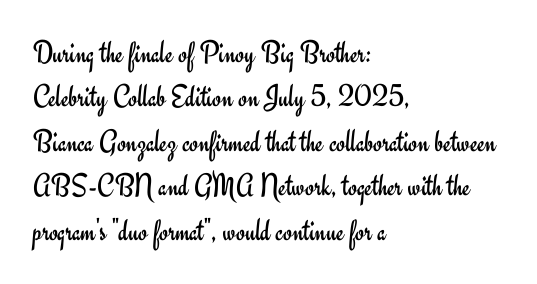
Here the designer chose a conventional face with non-uniform glyph widths. Summary of weight: not heavy and not bold. The horizontal fit of the characters is conventional and even. The passage shown is typeset with a sans-serif family.
